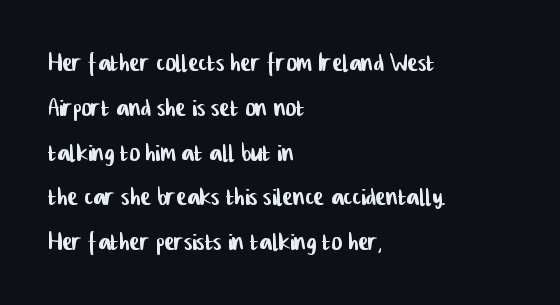
Vertical spacing — default. Words float on clear page, feet unadorned. Notice how the passage keeps a crisp vertical edge on the left only. The characters display no serif detailing; their extremities are plain.
